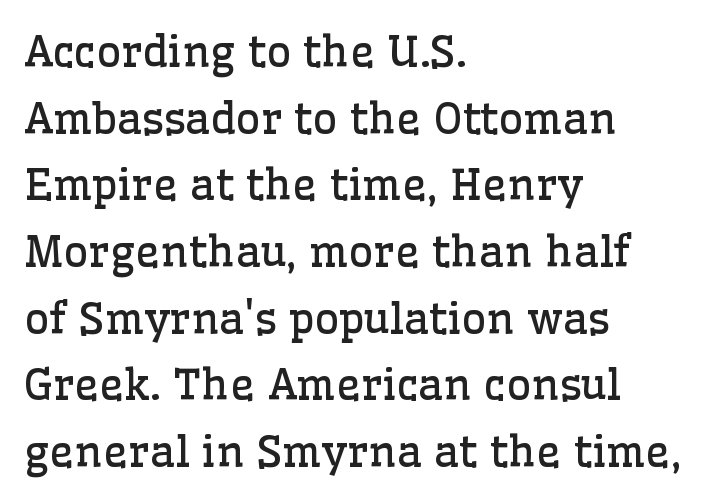
The image shows 43 px regular-weight serif type, upright; set left-aligned, normal line spacing (1.55x), normal letter spacing, not underlined; low stroke contrast and a medium x-height.
